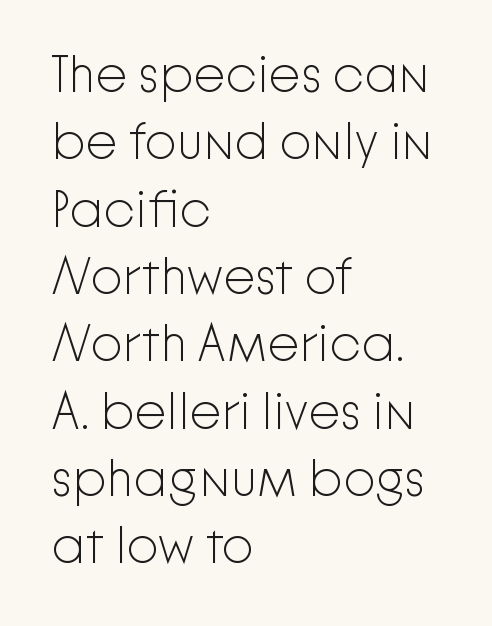
The image shows 51 px light sans-serif type, upright; set left-aligned, normal line spacing (1.32x), normal letter spacing, not underlined; low stroke contrast and a medium x-height.
